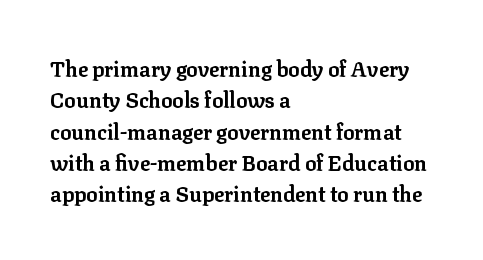
The passage shown is emphatically bold. The specimen reads as upright at a glance. Alignment: flush left. What stands out about the letter spacing? Nothing — it is the standard amount. The block of text has a typical density, with ordinary space between rows. The words here are not underlined.
